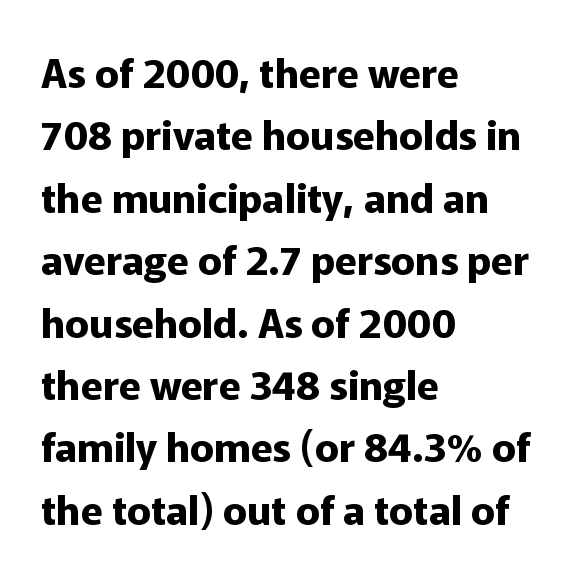
{"serif": "no", "italic": "no", "bold": "yes", "weight": "bold", "width": "normal", "stroke_contrast": "low", "x_height": "medium", "monospaced": "no", "underline": "no", "align": "left", "line_spacing": "normal", "line_spacing_ratio": 1.56, "letter_spacing": "normal", "letter_spacing_em": 0.0, "glyph_px": 40}
